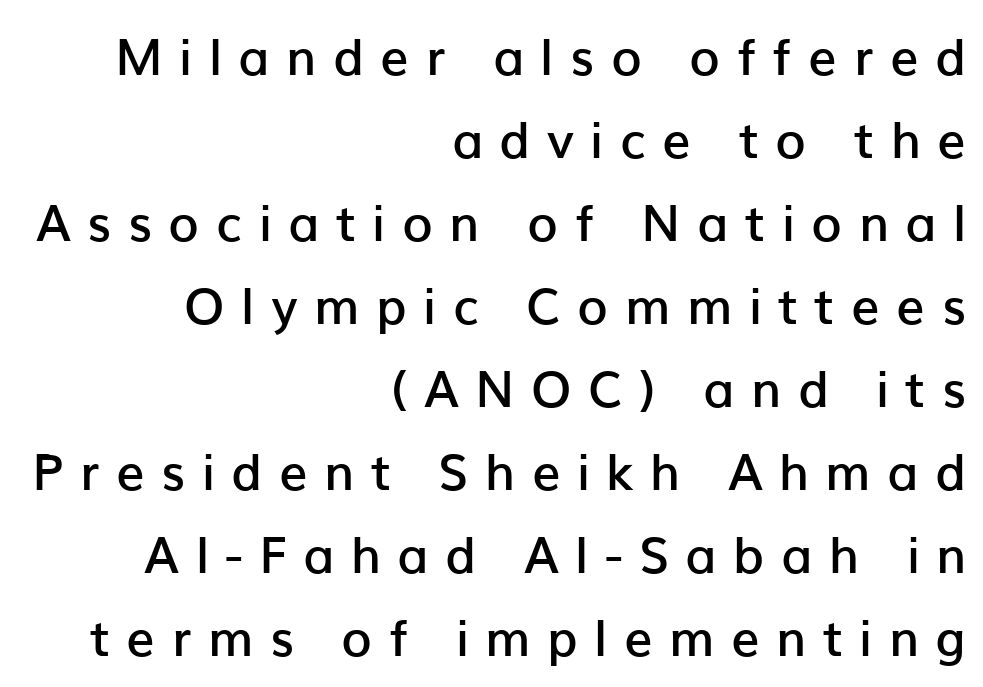
If you measured baseline to baseline, you'd find a middling distance. Typographic density is moderately raised because the face is semibold. You could not count columns in this text — the font is proportionally spaced. Descenders are the only things crossing below the line. This is roman type, the default non-slanted kind.
